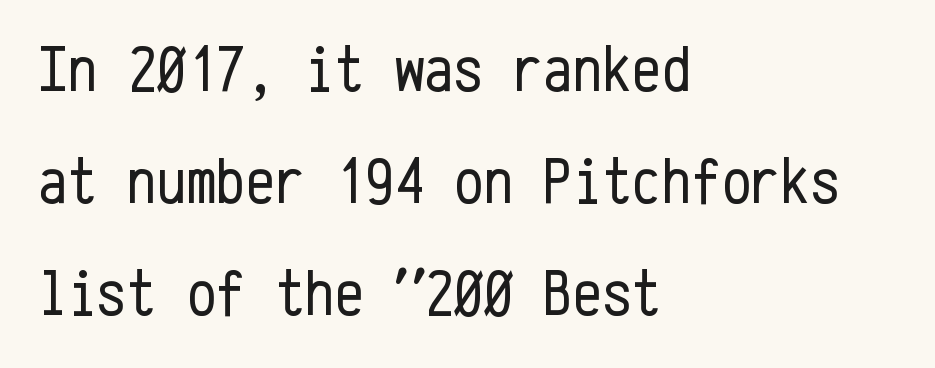
The image shows 66 px regular-weight, condensed sans-serif type, upright, monospaced; set left-aligned, normal line spacing (1.7x), normal letter spacing, not underlined; low stroke contrast and a medium x-height.
